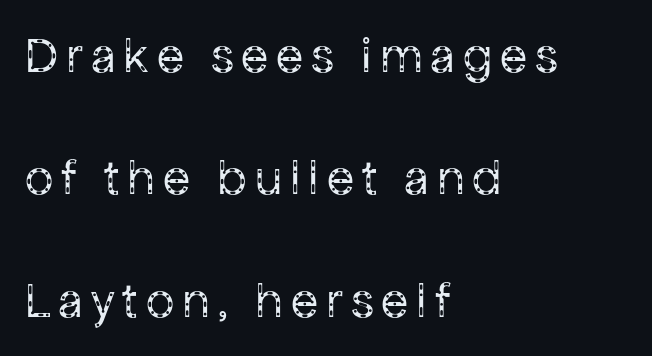
The image shows 50 px regular-weight sans-serif type, upright; set left-aligned, loose line spacing (2.45x), not underlined; low stroke contrast and a medium x-height.
